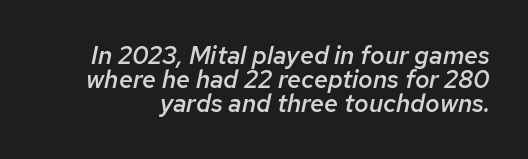
{"italic": "yes", "lean": "right", "slant_degrees": 12, "bold": "semi", "underline": "no", "line_spacing": "tight", "line_spacing_ratio": 0.97, "letter_spacing": "normal", "letter_spacing_em": 0.0, "glyph_px": 25}
